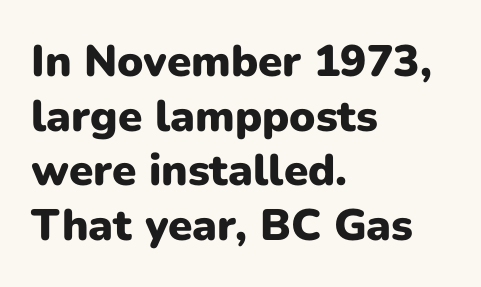
Q: Is the text bold? A: Yes.
Q: Is the text italic (slanted)? A: No, it is upright.
Q: Is the typeface a serif or a sans-serif typeface? A: Sans-serif.
Q: Is the text underlined? A: No.
Q: How is the paragraph aligned? A: Left-aligned.
Q: Is the spacing between letters normal or unusually wide? A: Normal.
Q: Width (condensed, normal, or wide)? A: Normal.
Q: Stroke contrast? A: Low.
Q: x-height? A: Medium.
Q: Monospaced? A: No.
